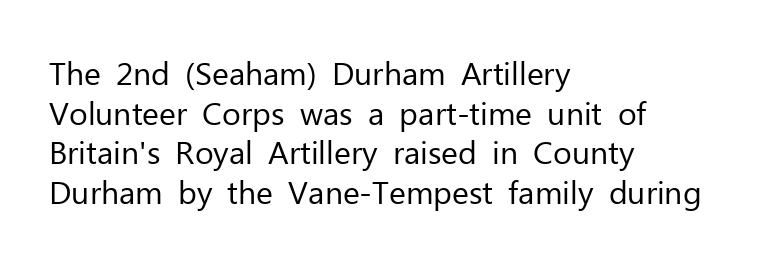
{"serif": "no", "italic": "no", "bold": "no", "weight": "regular", "width": "normal", "stroke_contrast": "low", "x_height": "medium", "monospaced": "no", "underline": "no", "align": "left", "line_spacing_ratio": 1.24, "letter_spacing": "normal", "letter_spacing_em": 0.0, "glyph_px": 32}
